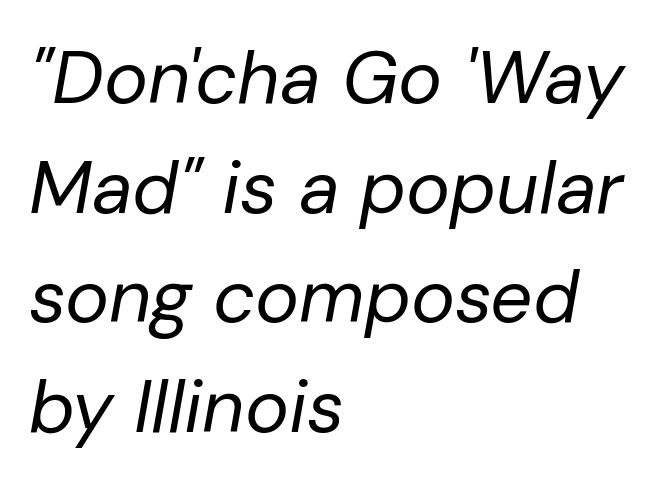
The image shows 74 px regular-weight type, italic (leaning right); set left-aligned, normal line spacing (1.48x), normal letter spacing, not underlined; low stroke contrast and a medium x-height.
